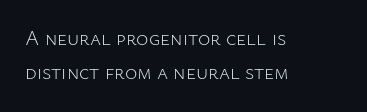
The image shows 21 px text type, upright; set left-aligned, normal line spacing (1.62x), normal letter spacing, not underlined.
